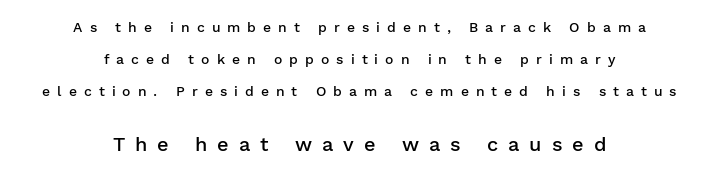
Q: Is the text bold? A: Semi-bold.
Q: Is the text italic (slanted)? A: No, it is upright.
Q: Is the text underlined? A: No.
Q: How is the paragraph aligned? A: Centered.
Q: Is the spacing between letters normal or unusually wide? A: Unusually wide.
Q: Is the spacing between lines tight, normal or loose? A: Loose.
Q: Which block of text is set in a larger size, the first (top) or the second (bottom)? A: The second (bottom) one.
